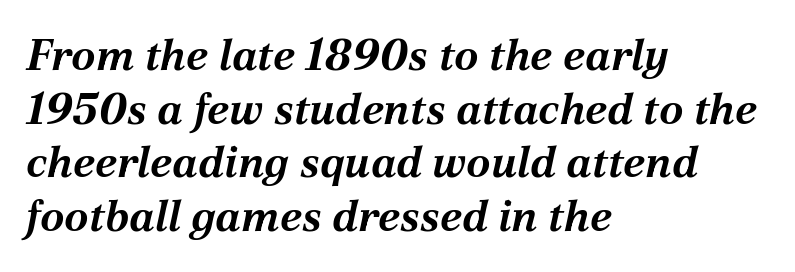
{"italic": "yes", "lean": "right", "slant_degrees": 12, "bold": "yes", "weight": "bold", "width": "normal", "stroke_contrast": "medium", "x_height": "medium", "monospaced": "no", "underline": "no", "align": "left", "line_spacing_ratio": 1.22, "letter_spacing": "normal", "letter_spacing_em": 0.0, "glyph_px": 44}
